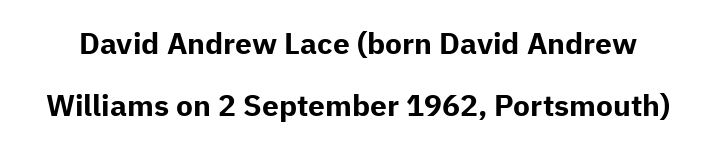
The image shows 30 px bold sans-serif type, upright; set loose line spacing (2.08x), normal letter spacing, not underlined; low stroke contrast and a medium x-height.
